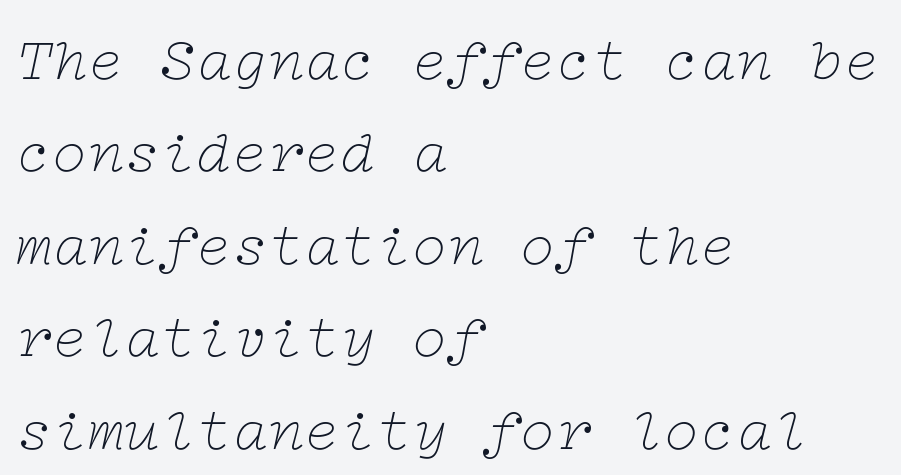
The image shows 60 px thin, wide serif type, italic (leaning right); set left-aligned, normal line spacing (1.54x), normal letter spacing, not underlined; low stroke contrast and a medium x-height.
